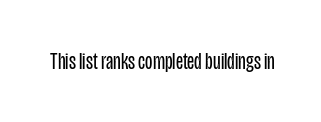
Only glyphs here, with clear space below each row. Notice how the stems are strictly vertical — no italics here. Between one letter and the next there's only the usual sliver of space. Is this a heavy cut? Hardly; it is regular or lighter.
